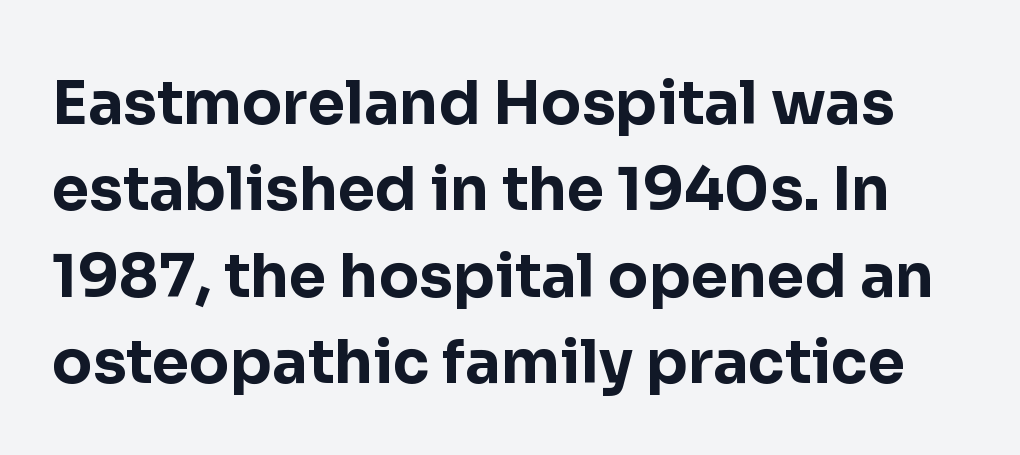
The image shows 60 px bold sans-serif type, upright; set normal line spacing (1.44x), normal letter spacing, not underlined; low stroke contrast and a medium x-height.
